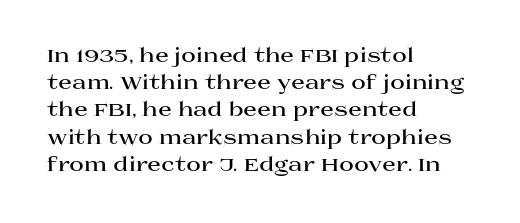
Vertical strokes here are truly vertical. Line spacing here is normal. The rendering anchors every line to the left-hand side. Short note: letters normally spaced. Has an underline been added? It has not. The sample has been set heavy, in full bold.
